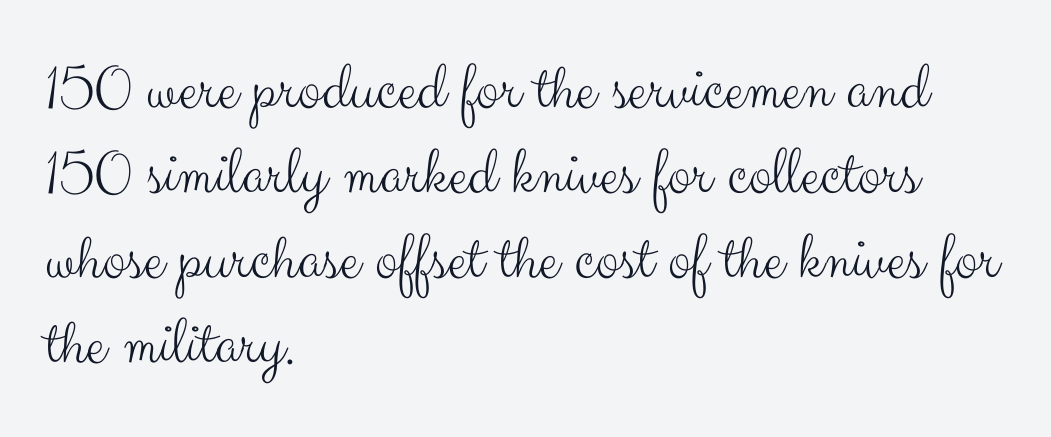
The image shows 69 px light sans-serif type; set left-aligned, line spacing 1.23x, normal letter spacing, not underlined; medium stroke contrast and a small x-height.
